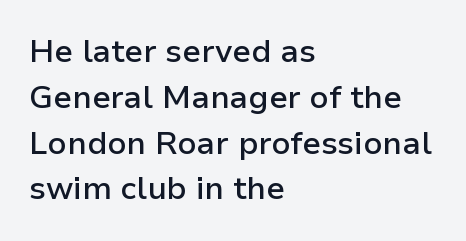
Regular leading. The face used here is proportionally spaced, like ordinary book or web type. A clean baseline with only descenders dipping below it. All the whitespace from short lines collects on the right. You can tell from the bare stems that sans-serif type was used. Tracking here is standard; glyphs follow each other at the usual distance.
